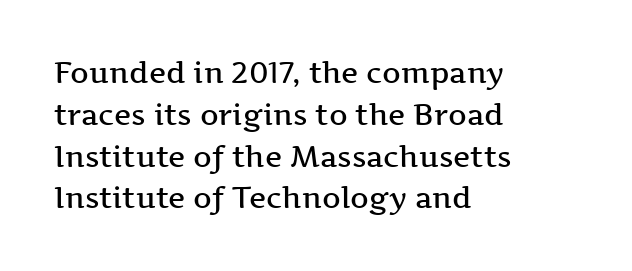
The image shows 29 px semibold, wide serif type, upright; set left-aligned, normal line spacing (1.44x), normal letter spacing, not underlined; medium stroke contrast and a medium x-height.
